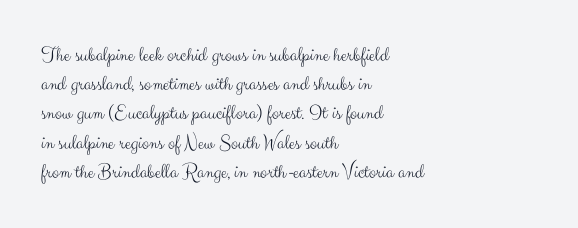
{"bold": "no", "underline": "no", "align": "left", "line_spacing": "normal", "line_spacing_ratio": 1.39, "letter_spacing": "normal", "letter_spacing_em": 0.0, "glyph_px": 21}
